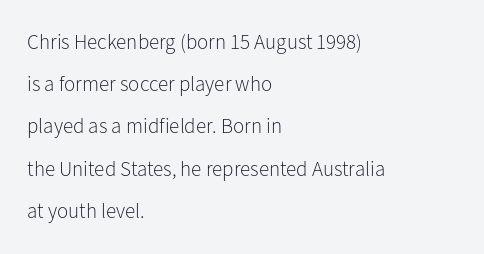
Q: Is the text bold? A: No.
Q: Is the text italic (slanted)? A: No, it is upright.
Q: Is the text underlined? A: No.
Q: How is the paragraph aligned? A: Left-aligned.
Q: Is the spacing between letters normal or unusually wide? A: Normal.
Q: Is the spacing between lines tight, normal or loose? A: Loose.
